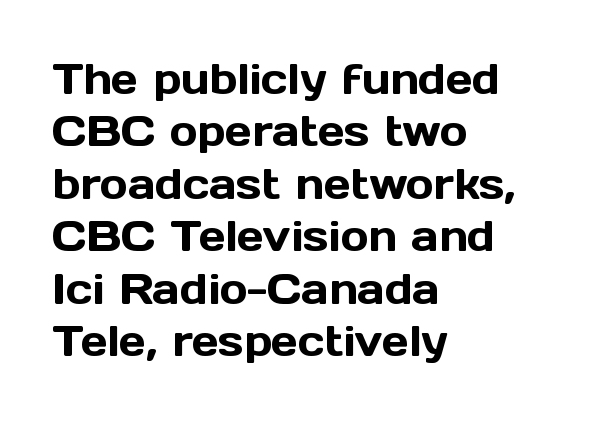
{"serif": "no", "italic": "no", "width": "normal", "x_height": "medium", "monospaced": "no", "underline": "no", "align": "left", "line_spacing": "normal", "line_spacing_ratio": 1.25, "letter_spacing": "normal", "letter_spacing_em": 0.0, "glyph_px": 42}
